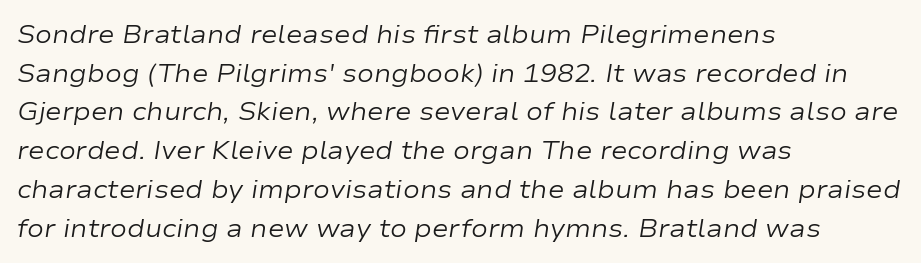
The image shows 25 px text type, italic (leaning right); set left-aligned, normal line spacing (1.55x), normal letter spacing, not underlined.
